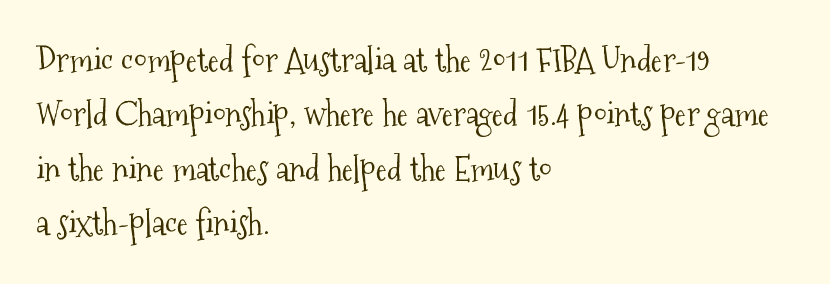
Caption: face not bold, strokes unweighted. The text block is weighted toward the left margin, trailing off unevenly rightward. Serifs: yes, visible at the terminals of the letterforms. Characters remain perfectly vertical along every line. Varying glyph widths throughout — classic text-font behaviour. This block has exactly the height ordinary leading produces.
